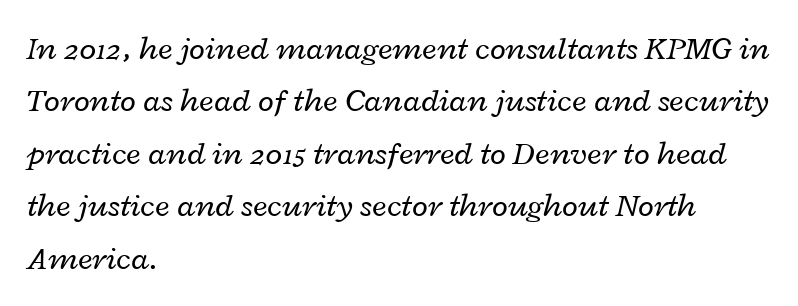
{"italic": "yes", "lean": "right", "slant_degrees": 12, "bold": "no", "weight": "regular", "width": "wide", "stroke_contrast": "low", "x_height": "medium", "monospaced": "no", "underline": "no", "align": "left", "line_spacing": "normal", "line_spacing_ratio": 1.59, "letter_spacing": "normal", "letter_spacing_em": 0.0, "glyph_px": 33}
